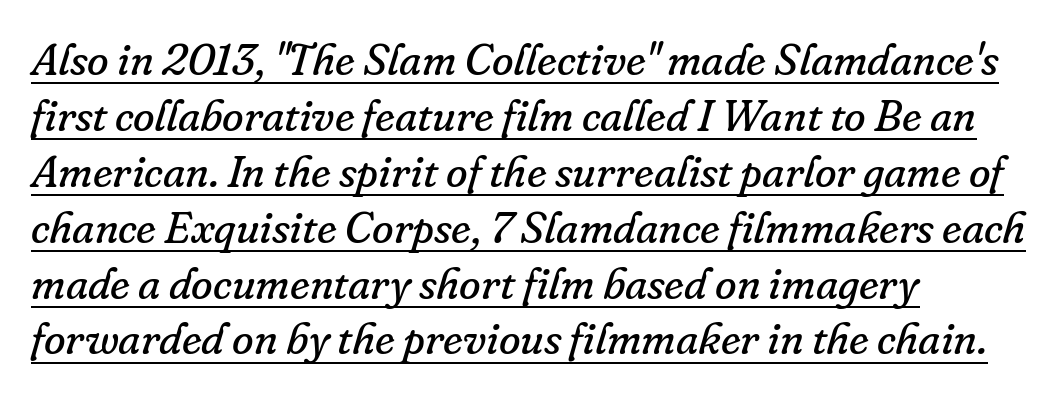
The image shows 44 px regular-weight serif type, italic (leaning right); set left-aligned, normal line spacing (1.27x), normal letter spacing, underlined; low stroke contrast and a small x-height.
